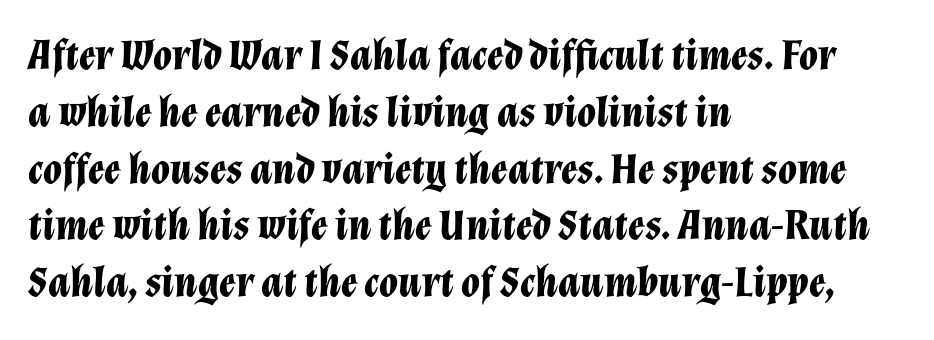
Tall strokes in this sample are angled rather than plumb. Letter spacing: default. The rendering uses natural spacing where letterforms have individual widths. The typesetting leans heavy: a genuine bold.
